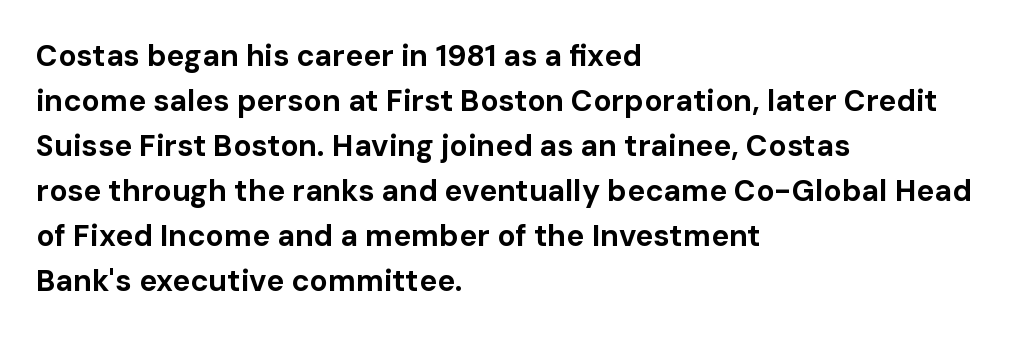
Q: Is the text bold? A: Yes.
Q: Is the text italic (slanted)? A: No, it is upright.
Q: Is the typeface a serif or a sans-serif typeface? A: Sans-serif.
Q: Is the text underlined? A: No.
Q: How is the paragraph aligned? A: Left-aligned.
Q: Is the spacing between letters normal or unusually wide? A: Normal.
Q: Is the spacing between lines tight, normal or loose? A: Normal.
Q: Width (condensed, normal, or wide)? A: Normal.
Q: Stroke contrast? A: Low.
Q: x-height? A: Medium.
Q: Monospaced? A: No.
